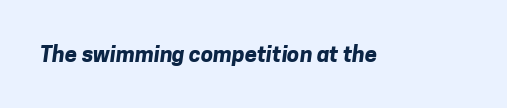
{"bold": "yes", "underline": "no", "letter_spacing": "normal", "letter_spacing_em": 0.0, "glyph_px": 22}
